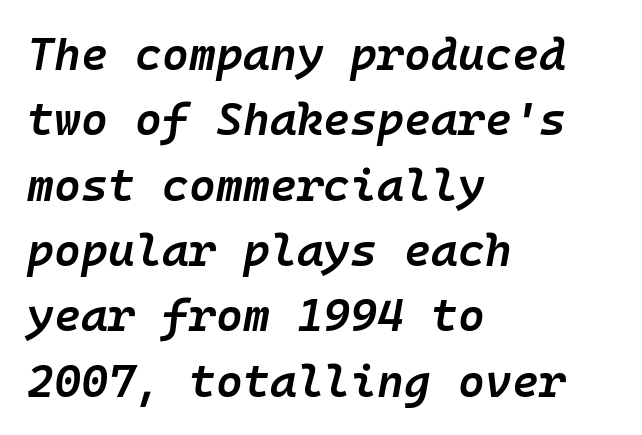
Q: Is the text bold? A: Semi-bold.
Q: Is the text italic (slanted)? A: Yes, it leans right by about 10 degrees.
Q: Is the text underlined? A: No.
Q: How is the paragraph aligned? A: Left-aligned.
Q: Is the spacing between letters normal or unusually wide? A: Normal.
Q: Is the spacing between lines tight, normal or loose? A: Normal.
Q: Width (condensed, normal, or wide)? A: Normal.
Q: Stroke contrast? A: Low.
Q: x-height? A: Medium.
Q: Monospaced? A: Yes.
